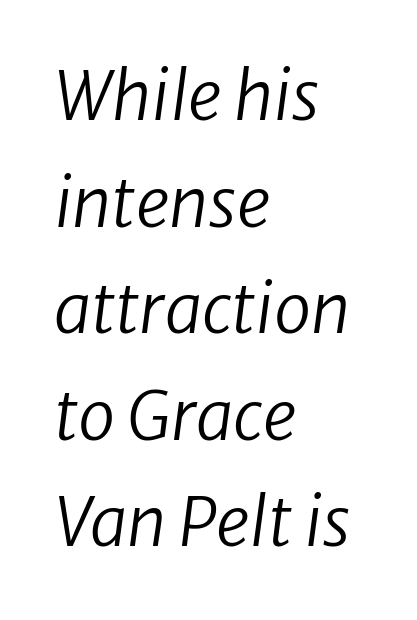
The image shows 67 px regular-weight type, italic (leaning right); set left-aligned, normal line spacing (1.59x), normal letter spacing, not underlined; low stroke contrast and a medium x-height.
